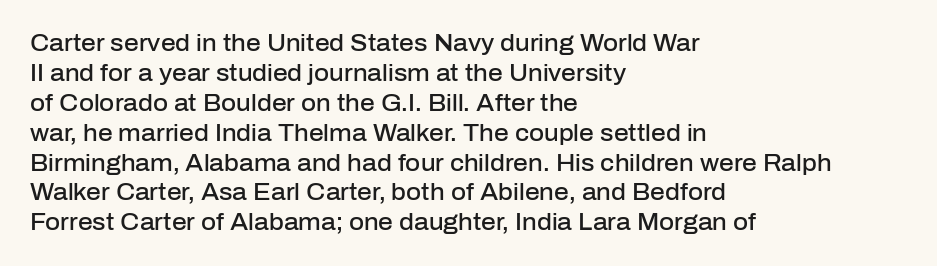
The image shows 23 px text type, upright; set left-aligned, normal line spacing (1.3x), normal letter spacing, not underlined.
